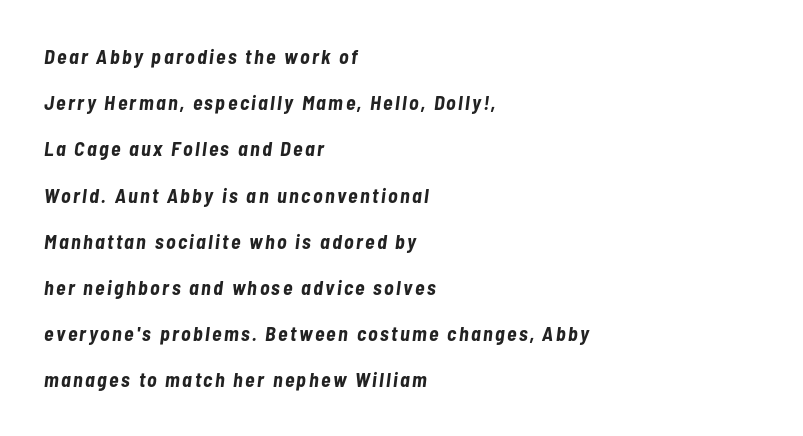
All the whitespace from short lines collects on the right. The foot of each line stays bare and open. Interline gaps are noticeably wide in this sample. In terms of posture, this sample is oblique. Its strokes are broad and dark, the hallmark of bold type.
